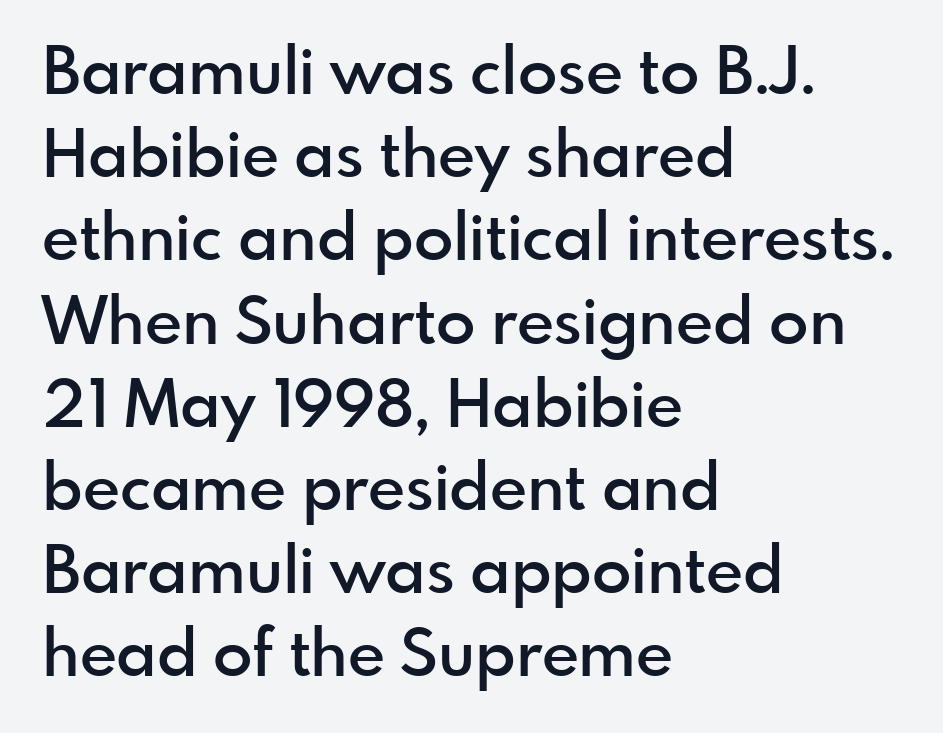
Summary of vertical rhythm: regular, with standard interline spacing. Summary of weight: moderately heavy, a semibold. Is this a fixed-width face? No — the glyphs have proportional, varying widths. These lines are composed in type without serifs.
